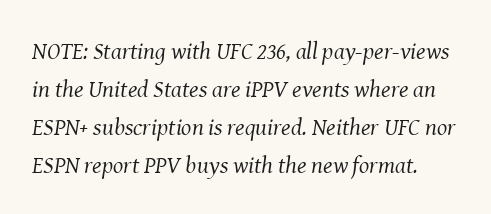
The image shows 24 px text type, italic (leaning right); set normal line spacing (1.58x), normal letter spacing, not underlined.
